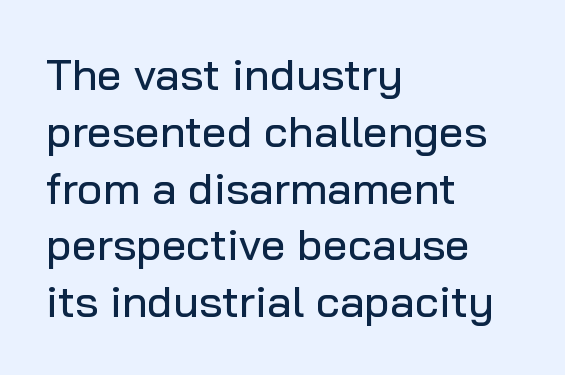
The image shows 44 px sans-serif type, upright; set left-aligned, normal line spacing (1.29x), normal letter spacing, not underlined; low stroke contrast and a medium x-height.
